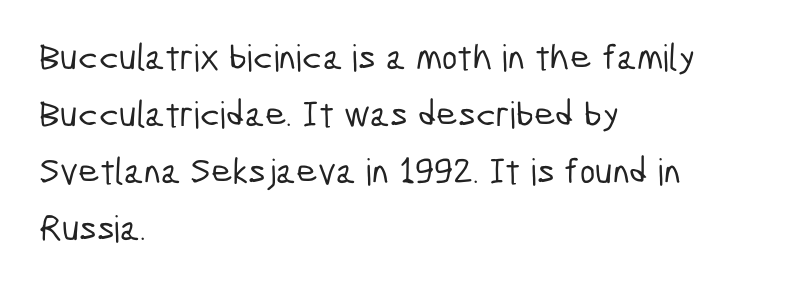
Q: Is the typeface a serif or a sans-serif typeface? A: Sans-serif.
Q: Is the text underlined? A: No.
Q: How is the paragraph aligned? A: Left-aligned.
Q: Is the spacing between letters normal or unusually wide? A: Normal.
Q: Is the spacing between lines tight, normal or loose? A: Normal.
Q: Width (condensed, normal, or wide)? A: Condensed.
Q: Stroke contrast? A: Low.
Q: x-height? A: Medium.
Q: Monospaced? A: No.
